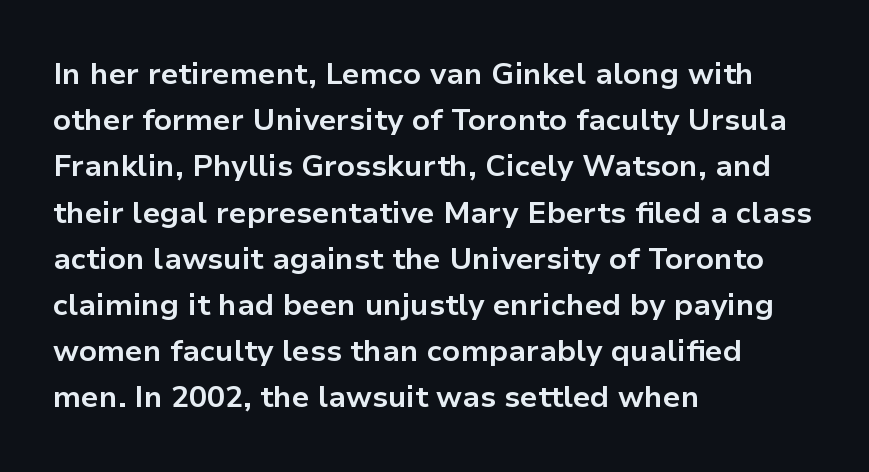
Q: Is the text bold? A: Yes.
Q: Is the text italic (slanted)? A: No, it is upright.
Q: Is the typeface a serif or a sans-serif typeface? A: Sans-serif.
Q: Is the text underlined? A: No.
Q: How is the paragraph aligned? A: Left-aligned.
Q: Is the spacing between letters normal or unusually wide? A: Normal.
Q: Is the spacing between lines tight, normal or loose? A: Normal.
Q: Width (condensed, normal, or wide)? A: Normal.
Q: Stroke contrast? A: Low.
Q: x-height? A: Medium.
Q: Monospaced? A: No.
